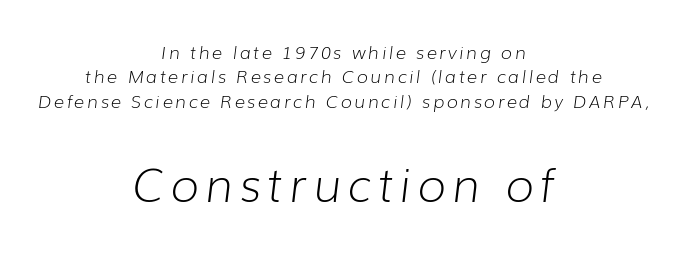
Q: Is the text bold? A: No.
Q: Is the text italic (slanted)? A: Yes, it leans right by about 7 degrees.
Q: Is the text underlined? A: No.
Q: How is the paragraph aligned? A: Centered.
Q: Is the spacing between lines tight, normal or loose? A: Normal.
Q: Which block of text is set in a larger size, the first (top) or the second (bottom)? A: The second (bottom) one.
Q: Width (condensed, normal, or wide)? A: Normal.
Q: Stroke contrast? A: Low.
Q: x-height? A: Medium.
Q: Monospaced? A: No.
